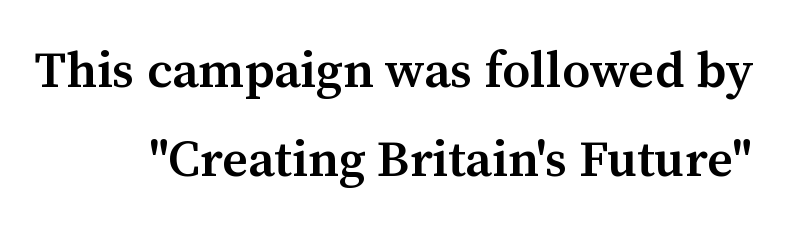
{"serif": "yes", "italic": "no", "bold": "semi", "weight": "semibold", "width": "normal", "stroke_contrast": "medium", "x_height": "medium", "monospaced": "no", "underline": "no", "align": "right", "line_spacing_ratio": 1.74, "letter_spacing": "normal", "letter_spacing_em": 0.0, "glyph_px": 51}
